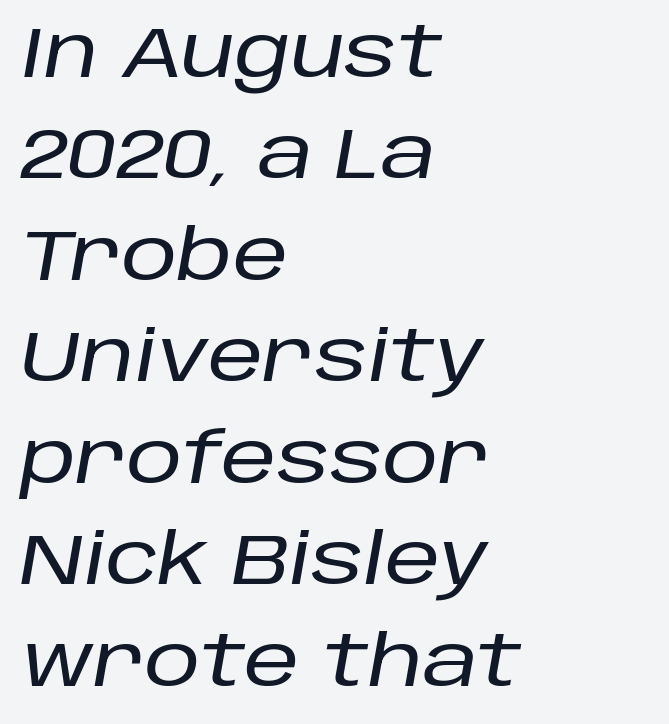
The image shows 70 px text type, italic (leaning right); set left-aligned, normal line spacing (1.45x), normal letter spacing, not underlined; low stroke contrast and a large x-height.
